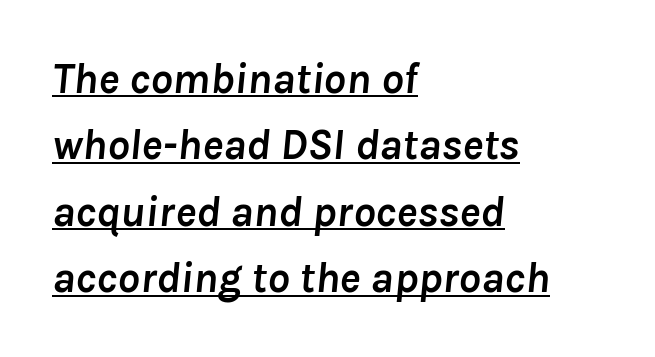
{"italic": "yes", "lean": "right", "slant_degrees": 8, "bold": "yes", "weight": "semibold", "width": "normal", "stroke_contrast": "low", "x_height": "medium", "monospaced": "no", "underline": "yes", "align": "left", "line_spacing": "normal", "line_spacing_ratio": 1.51, "letter_spacing": "normal", "letter_spacing_em": 0.0, "glyph_px": 44}
